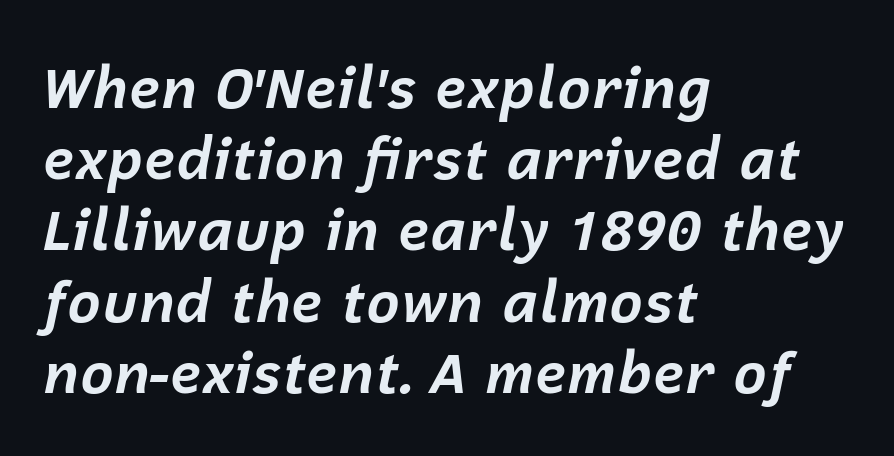
Q: Is the text bold? A: Yes.
Q: Is the text italic (slanted)? A: Yes, it leans right by about 12 degrees.
Q: Is the text underlined? A: No.
Q: How is the paragraph aligned? A: Left-aligned.
Q: Is the spacing between letters normal or unusually wide? A: Normal.
Q: Is the spacing between lines tight, normal or loose? A: Normal.
Q: Width (condensed, normal, or wide)? A: Normal.
Q: Stroke contrast? A: Low.
Q: x-height? A: Medium.
Q: Monospaced? A: No.
